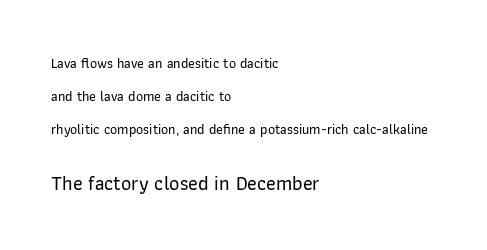
{"italic": "no", "underline": "no", "align": "left", "line_spacing": "loose", "line_spacing_ratio": 2.37, "letter_spacing": "normal", "letter_spacing_em": 0.0, "larger_block": "second", "size_ratio": 1.43, "glyph_px": 20}
